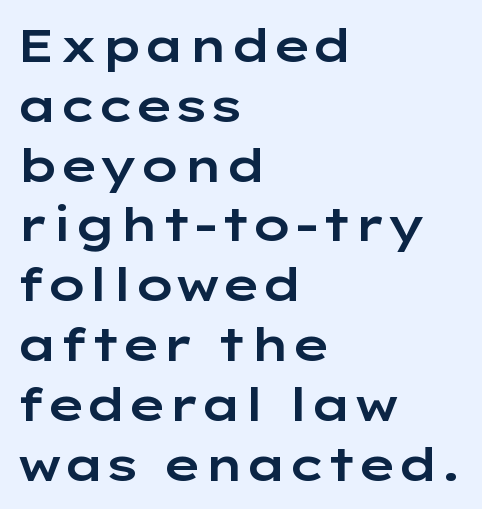
Proportional: the letters do not fall into vertical columns. Each new line begins a customary step beneath the previous one. Between one letter and the next there's only the usual sliver of space. When letters stand straight like this, we call the style roman or upright. Descenders are the only things crossing below the line. A typesetter would label this face a sans.
